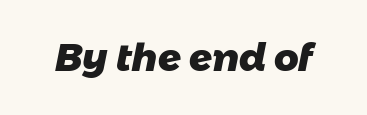
Q: Is the text bold? A: Yes.
Q: Is the typeface a serif or a sans-serif typeface? A: Sans-serif.
Q: Is the text underlined? A: No.
Q: Is the spacing between letters normal or unusually wide? A: Normal.
Q: Width (condensed, normal, or wide)? A: Normal.
Q: Stroke contrast? A: Low.
Q: x-height? A: Medium.
Q: Monospaced? A: No.
